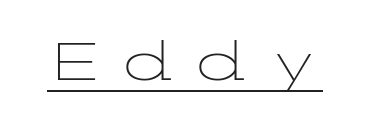
Nope, not italic — everything's standing straight. Each stroke keeps to a modest, everyday thickness or less. To sum up the face: it is a sans, with no serifs. Caption: lettering with a line underneath. This sample uses expanded letter spacing, leaving extra air between glyphs.
